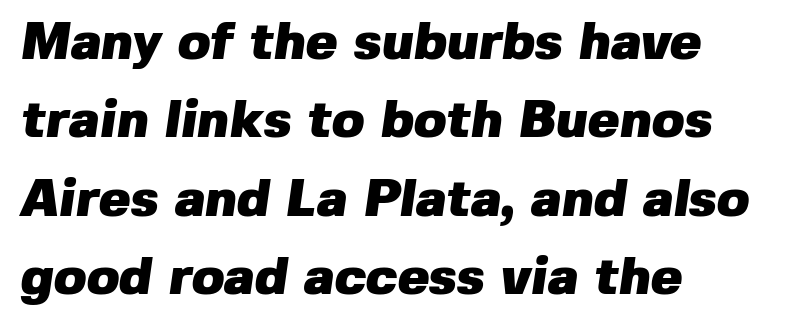
The line texture is even and compact thanks to regular tracking. The letters advance in unequal steps, a hallmark of proportional type. The gap between lines stays unmarked. The leading is moderate, giving the passage an even texture.
